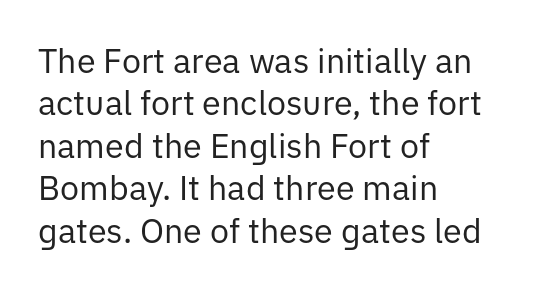
Looks like regular typesetting: each glyph gets only the width it needs. The designer went with a sans here, leaving each stem footless. In CSS terms this would be text-align: left. Check the space under the baseline: it is left empty. The specimen reads as upright at a glance.
